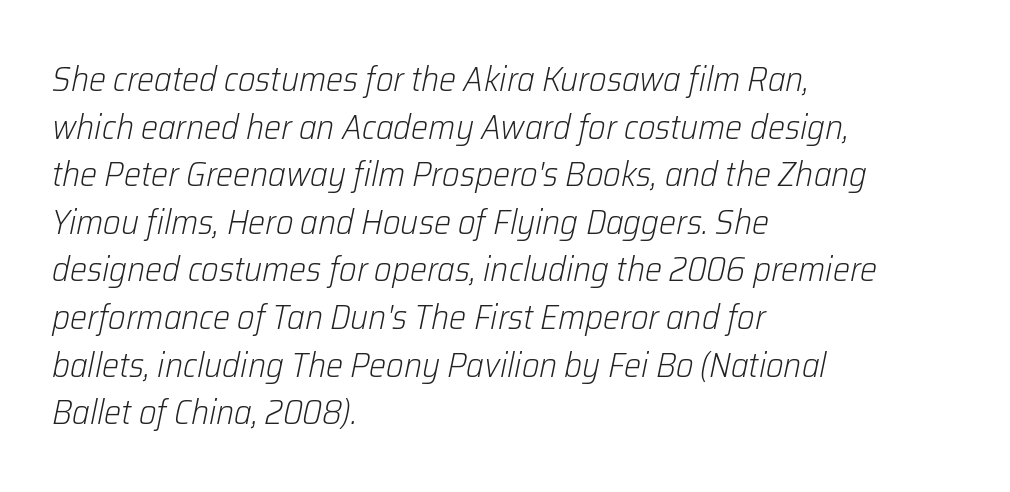
It's the slanting kind of type. The line-height multiplier appears to be the usual default. Each letter keeps its own natural width here, so spacing adapts to shape. Check the space under the baseline: it is left empty. A classic flush-left, rag-right setting is used for this passage. The rendering keeps characters at their native spacing.
